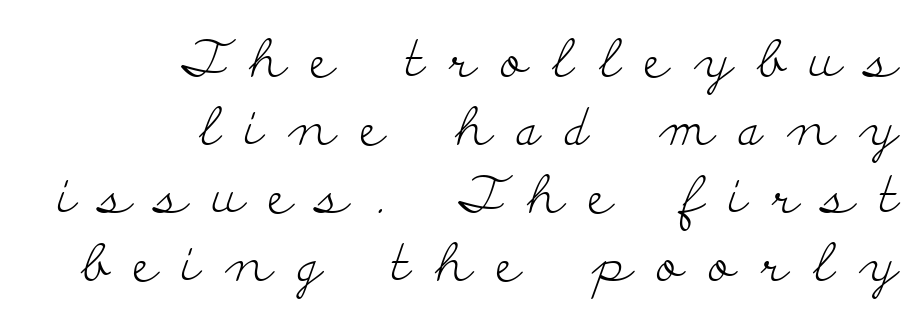
{"serif": "yes", "bold": "no", "weight": "light", "width": "wide", "stroke_contrast": "low", "x_height": "small", "monospaced": "no", "underline": "no", "align": "right", "line_spacing": "normal", "line_spacing_ratio": 1.31, "letter_spacing": "wide", "letter_spacing_em": 0.48, "glyph_px": 52}
